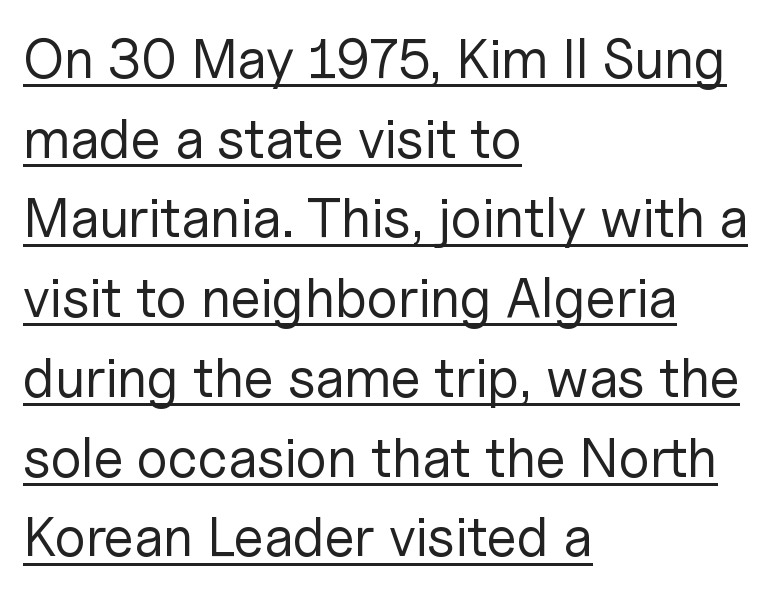
Horizontally, the lines are justified to the leading edge only. Somebody hit Ctrl+U on this one — the words are underlined. Quick note: not italic, upright. Does the leading feel generous? No, just average. The text was rendered using a sans face with plain stroke endings. Stems here are at most as thick as an everyday book face.
